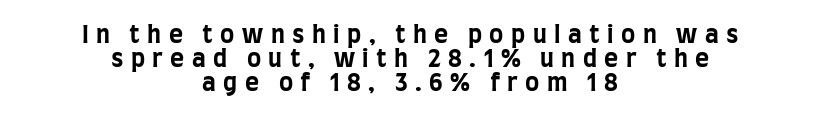
{"italic": "no", "bold": "yes", "underline": "no", "align": "center", "line_spacing": "tight", "line_spacing_ratio": 1.0, "letter_spacing": "wide", "letter_spacing_em": 0.31, "glyph_px": 24}
